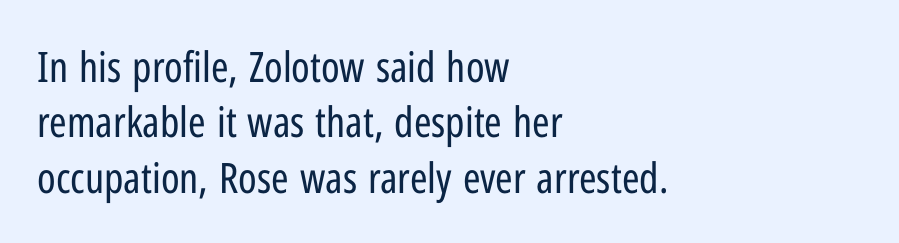
Spacing between characters is what you'd get straight out of the box. A typesetter would call this proportional, since set widths differ per character. The typography opts for an upright posture over an oblique one. Ink coverage per letter is moderate at most. The rows are spaced the way most documents space them.
